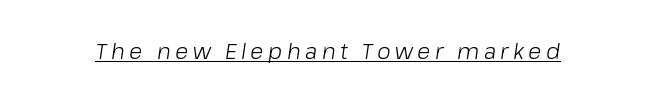
{"italic": "yes", "lean": "right", "slant_degrees": 8, "bold": "no", "underline": "yes", "letter_spacing": "wide", "letter_spacing_em": 0.2, "glyph_px": 22}
